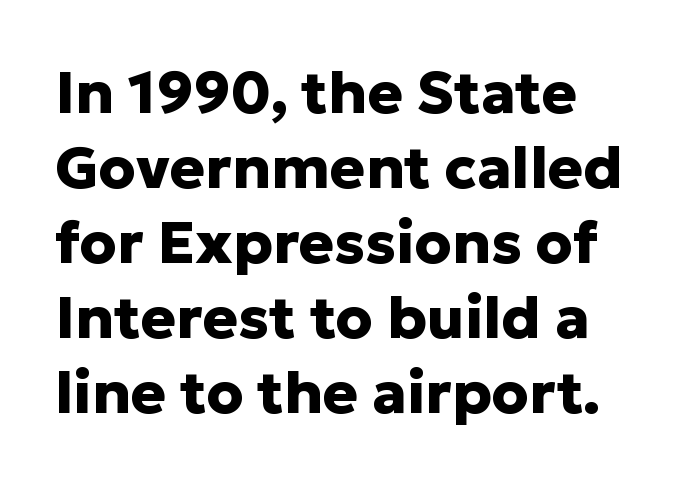
Q: Is the text bold? A: Yes.
Q: Is the text italic (slanted)? A: No, it is upright.
Q: Is the typeface a serif or a sans-serif typeface? A: Sans-serif.
Q: Is the text underlined? A: No.
Q: Is the spacing between letters normal or unusually wide? A: Normal.
Q: Is the spacing between lines tight, normal or loose? A: Normal.
Q: Width (condensed, normal, or wide)? A: Normal.
Q: Stroke contrast? A: Low.
Q: x-height? A: Medium.
Q: Monospaced? A: No.
